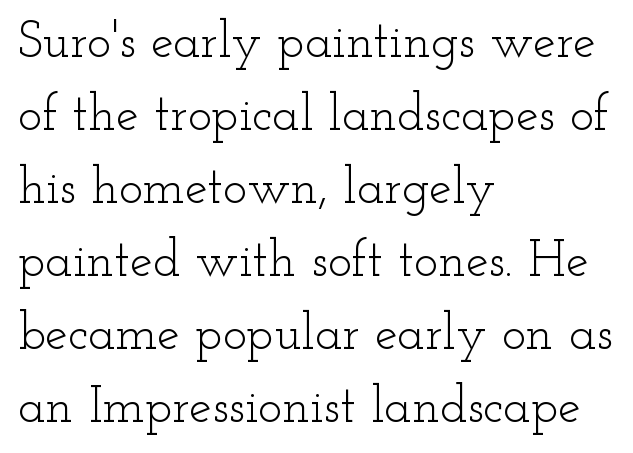
{"serif": "yes", "italic": "no", "bold": "no", "weight": "light", "width": "wide", "stroke_contrast": "low", "x_height": "small", "monospaced": "no", "underline": "no", "align": "left", "line_spacing": "normal", "line_spacing_ratio": 1.43, "letter_spacing": "normal", "letter_spacing_em": 0.0, "glyph_px": 51}
